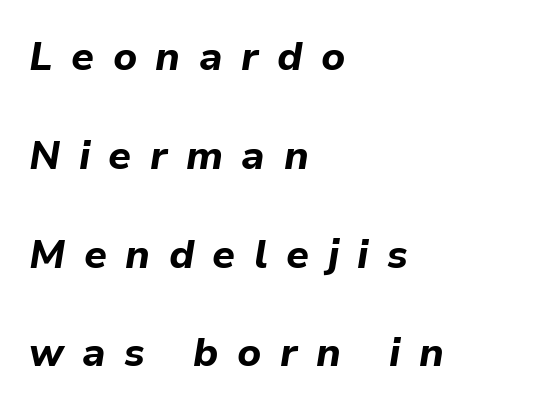
The image shows 40 px bold type, italic (leaning right); set left-aligned, loose line spacing (2.47x), unusually wide letter spacing (+0.46 em), not underlined; low stroke contrast and a medium x-height.
